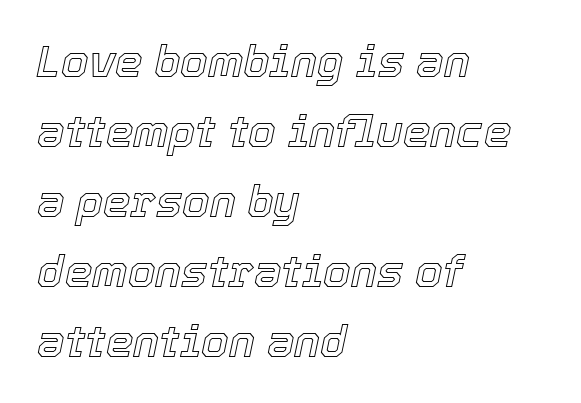
{"italic": "yes", "lean": "right", "slant_degrees": 12, "width": "normal", "x_height": "medium", "monospaced": "no", "underline": "no", "align": "left", "line_spacing": "normal", "line_spacing_ratio": 1.59, "letter_spacing": "normal", "letter_spacing_em": 0.0, "glyph_px": 44}
